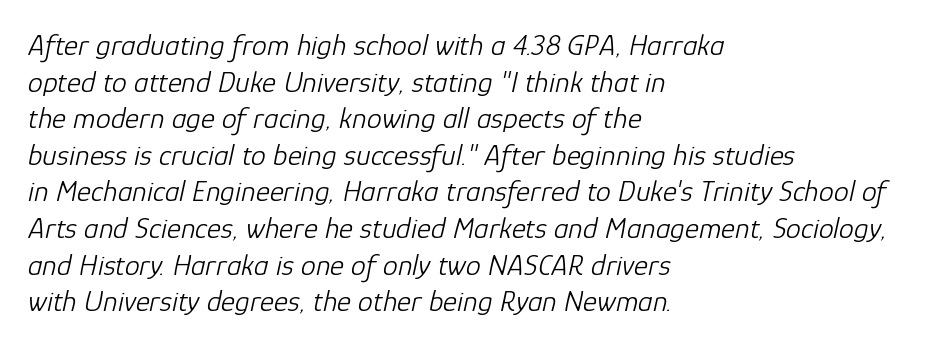
The string is rendered with underlining switched off. Looks like regular typesetting: each glyph gets only the width it needs. Does extra space separate the letters? No, they use regular spacing. Heaviness? Minimal to ordinary, like unemphasized prose. The lines are quadded left. Is the type slanted? Yes — the strokes lean at a clear angle.
